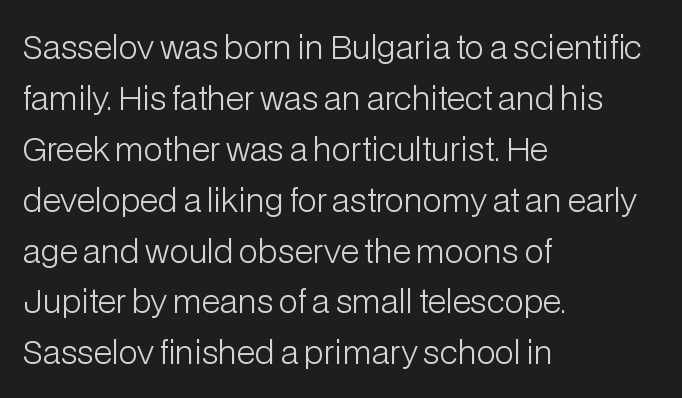
Q: Is the text bold? A: No.
Q: Is the text italic (slanted)? A: No, it is upright.
Q: Is the typeface a serif or a sans-serif typeface? A: Sans-serif.
Q: Is the text underlined? A: No.
Q: How is the paragraph aligned? A: Left-aligned.
Q: Is the spacing between letters normal or unusually wide? A: Normal.
Q: Is the spacing between lines tight, normal or loose? A: Normal.
Q: Width (condensed, normal, or wide)? A: Normal.
Q: Stroke contrast? A: Low.
Q: x-height? A: Medium.
Q: Monospaced? A: No.
